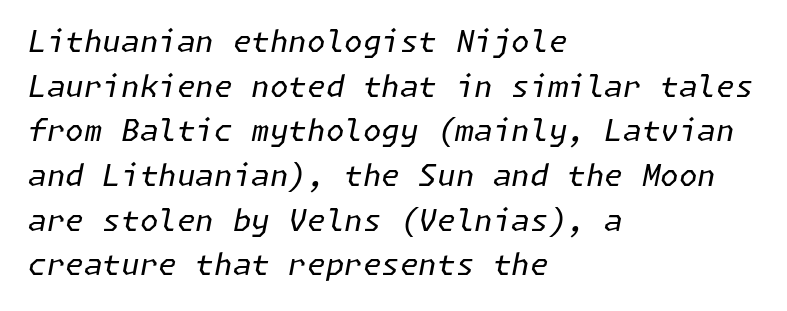
{"italic": "yes", "lean": "right", "slant_degrees": 11, "bold": "no", "weight": "regular", "width": "normal", "stroke_contrast": "low", "x_height": "medium", "underline": "no", "align": "left", "line_spacing": "normal", "line_spacing_ratio": 1.49, "letter_spacing": "normal", "letter_spacing_em": 0.0, "glyph_px": 30}
